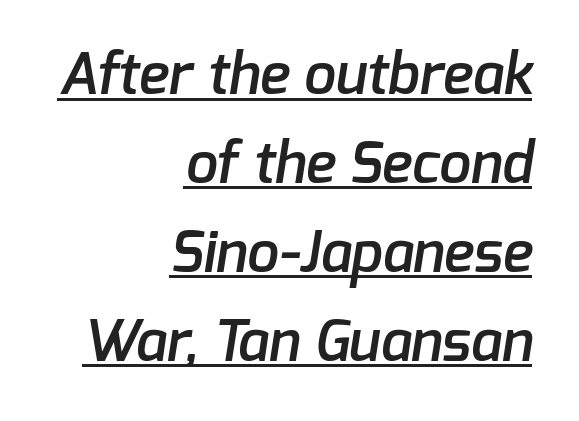
{"serif": "no", "bold": "semi", "weight": "semibold", "width": "normal", "stroke_contrast": "low", "x_height": "medium", "monospaced": "no", "underline": "yes", "align": "right", "line_spacing": "normal", "line_spacing_ratio": 1.56, "letter_spacing": "normal", "letter_spacing_em": 0.0, "glyph_px": 57}
